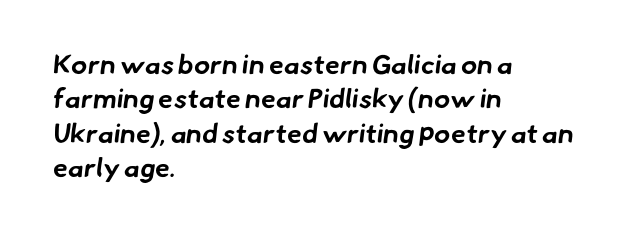
Line beginnings align vertically; line endings do not. Look at the tracking — it's just the regular setting, nothing added. Does the weight exceed regular? Yes, all the way to bold. Bare-footed words on every line. Horizontal bands of white between lines are of average thickness.
